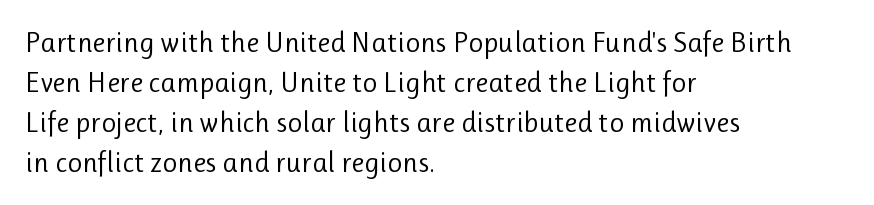
{"serif": "no", "italic": "no", "bold": "no", "weight": "regular", "width": "normal", "stroke_contrast": "low", "x_height": "medium", "monospaced": "no", "underline": "no", "align": "left", "line_spacing": "normal", "line_spacing_ratio": 1.38, "letter_spacing": "normal", "letter_spacing_em": 0.0, "glyph_px": 29}
